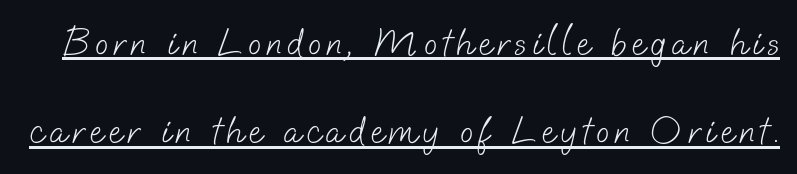
Q: Is the text bold? A: No.
Q: Is the typeface a serif or a sans-serif typeface? A: Sans-serif.
Q: Is the text underlined? A: Yes.
Q: Is the spacing between lines tight, normal or loose? A: Loose.
Q: Width (condensed, normal, or wide)? A: Normal.
Q: Stroke contrast? A: Low.
Q: x-height? A: Small.
Q: Monospaced? A: No.
